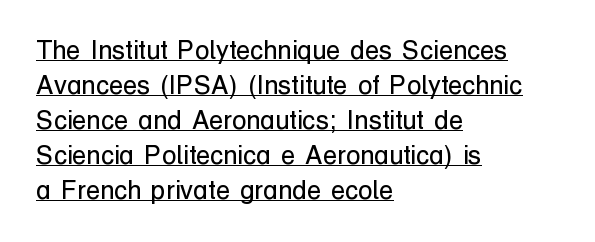
{"italic": "no", "bold": "no", "underline": "yes", "align": "left", "line_spacing": "normal", "line_spacing_ratio": 1.35, "letter_spacing": "normal", "letter_spacing_em": 0.0, "glyph_px": 26}
